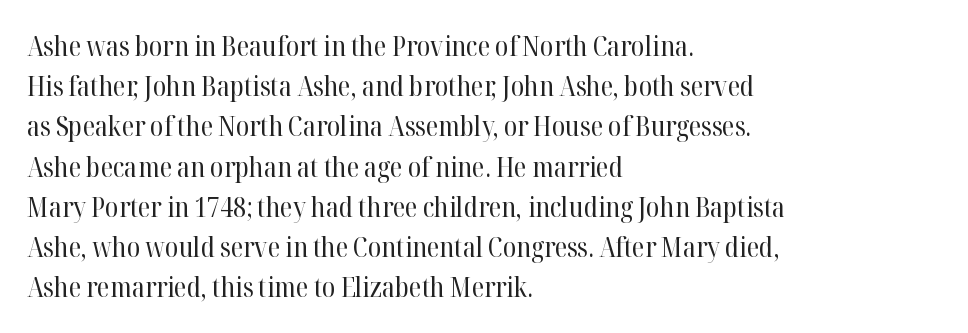
{"italic": "no", "bold": "no", "underline": "no", "align": "left", "line_spacing": "normal", "line_spacing_ratio": 1.49, "letter_spacing": "normal", "letter_spacing_em": 0.0, "glyph_px": 27}
